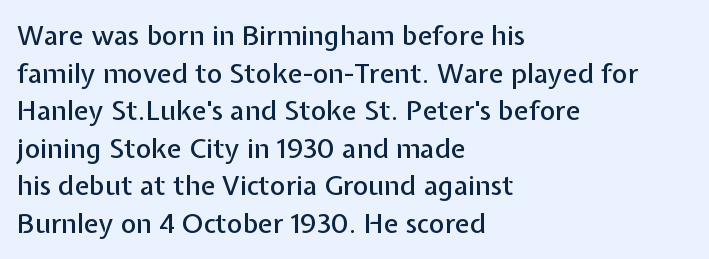
Q: Is the text italic (slanted)? A: No, it is upright.
Q: Is the text underlined? A: No.
Q: How is the paragraph aligned? A: Left-aligned.
Q: Is the spacing between letters normal or unusually wide? A: Normal.
Q: Is the spacing between lines tight, normal or loose? A: Normal.
